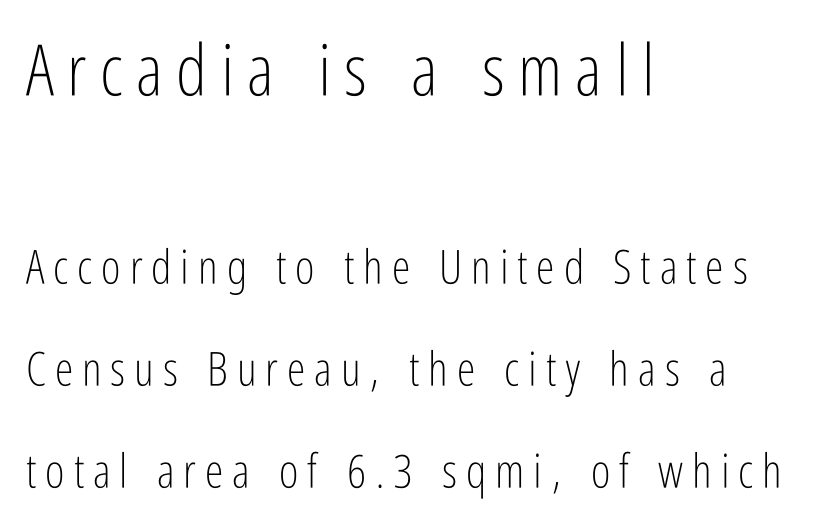
The image shows 71 px light, condensed sans-serif type, upright; set left-aligned, loose line spacing (2.17x), not underlined; the first (top) block is 1.51x larger; low stroke contrast and a medium x-height.
